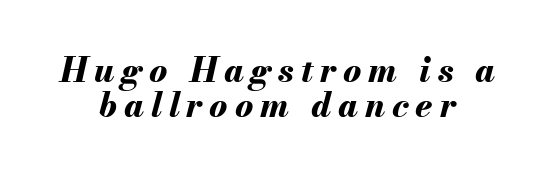
Plenty of ink on the page — the face is bold. Leading: reduced. The letters are spread apart with noticeably loose tracking. Proportional: the letters do not fall into vertical columns.
